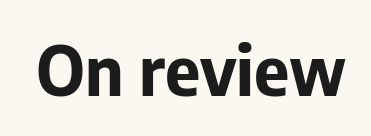
The image shows 68 px bold sans-serif type, upright; set normal letter spacing, not underlined; low stroke contrast and a medium x-height.
